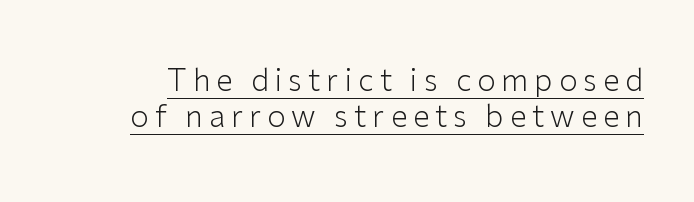
The image shows 30 px light sans-serif type, upright; set line spacing 1.19x, unusually wide letter spacing (+0.2 em), underlined; low stroke contrast and a medium x-height.
